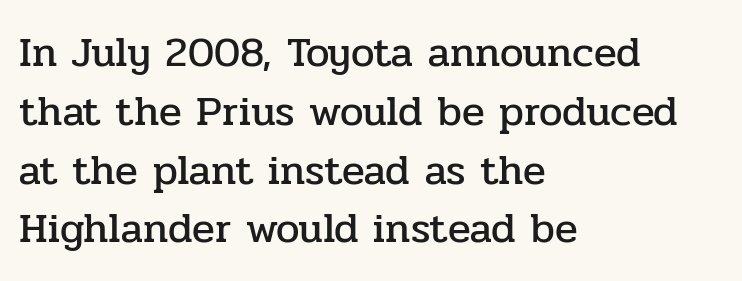
Q: Is the text italic (slanted)? A: No, it is upright.
Q: Is the typeface a serif or a sans-serif typeface? A: Serif.
Q: Is the text underlined? A: No.
Q: How is the paragraph aligned? A: Left-aligned.
Q: Is the spacing between letters normal or unusually wide? A: Normal.
Q: Is the spacing between lines tight, normal or loose? A: Normal.
Q: Width (condensed, normal, or wide)? A: Normal.
Q: Stroke contrast? A: Low.
Q: x-height? A: Medium.
Q: Monospaced? A: No.
